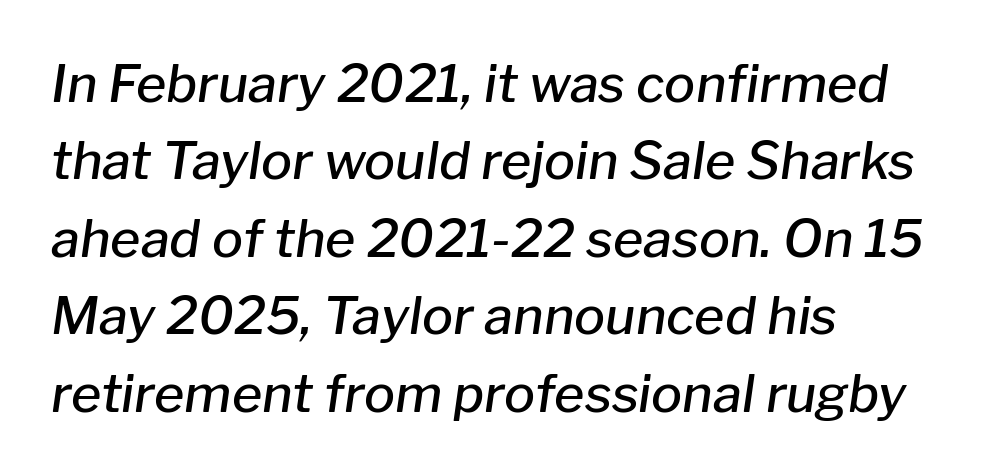
The image shows 52 px semibold type, italic (leaning right); set left-aligned, normal line spacing (1.49x), normal letter spacing, not underlined; low stroke contrast and a medium x-height.
